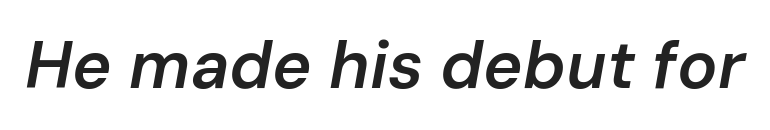
{"italic": "yes", "lean": "right", "slant_degrees": 10, "bold": "semi", "weight": "semibold", "width": "normal", "stroke_contrast": "low", "x_height": "medium", "monospaced": "no", "underline": "no", "letter_spacing": "normal", "letter_spacing_em": 0.0, "glyph_px": 67}
